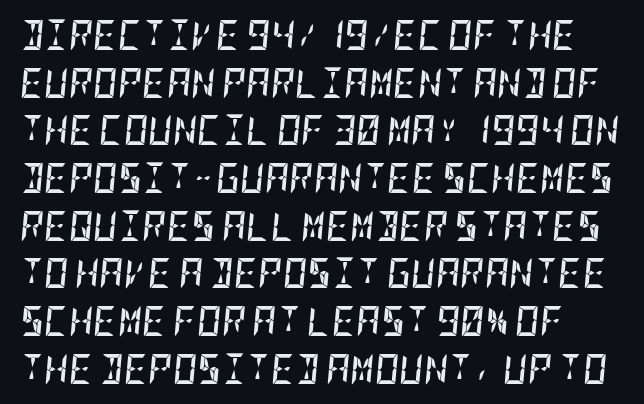
{"italic": "yes", "lean": "right", "slant_degrees": 5, "bold": "yes", "weight": "semibold", "width": "condensed", "stroke_contrast": "low", "x_height": "large", "underline": "no", "line_spacing": "normal", "line_spacing_ratio": 1.59, "letter_spacing": "normal", "letter_spacing_em": 0.0, "glyph_px": 30}
